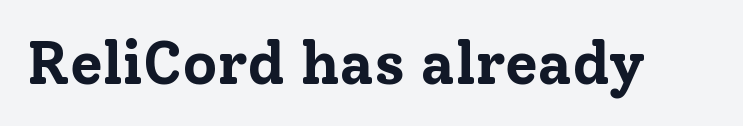
{"serif": "yes", "italic": "no", "bold": "yes", "weight": "bold", "width": "normal", "stroke_contrast": "low", "x_height": "medium", "monospaced": "no", "underline": "no", "letter_spacing": "normal", "letter_spacing_em": 0.0, "glyph_px": 60}
